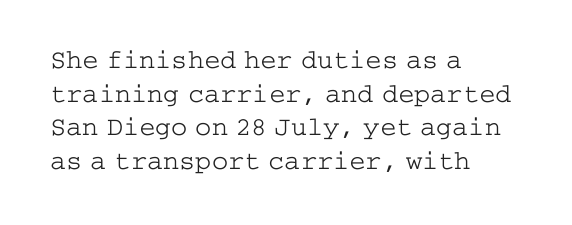
Whoever set this chose a conventional vertical rhythm. Each stroke keeps to a modest, everyday thickness or less. Is there any slant? The stems are plumb. Any mark beneath the type? The region is blank. Horizontal alignment here is leftward, the default for most running prose.
